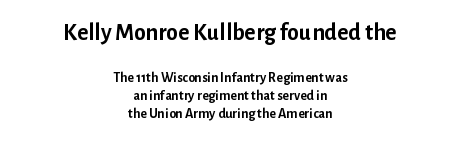
Default kerning and tracking; the words read as compact shapes. The compositor balanced each line on the midline. You'd pick this weight for a headline — it's a proper bold. Top chunk: large. Bottom chunk: small. Anything drawn beneath the words? Only blank space.
